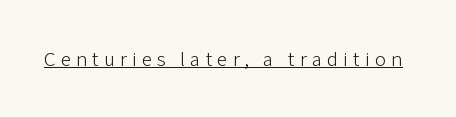
This is the regular roman posture of the typeface. Students, note that the glyphs here are deliberately spaced far apart. Is this a heavy cut? Hardly; it is regular or lighter. Underlined type.
